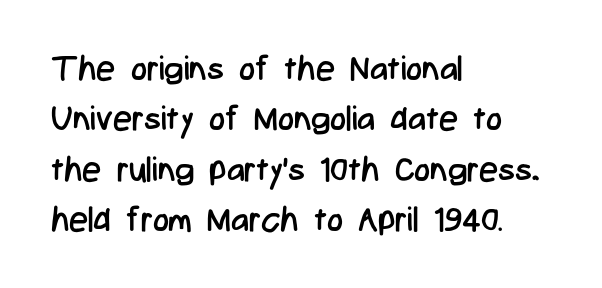
{"serif": "no", "italic": "no", "bold": "no", "weight": "regular", "width": "condensed", "stroke_contrast": "low", "x_height": "medium", "monospaced": "no", "underline": "no", "align": "left", "line_spacing": "normal", "line_spacing_ratio": 1.48, "letter_spacing": "normal", "letter_spacing_em": 0.0, "glyph_px": 34}
